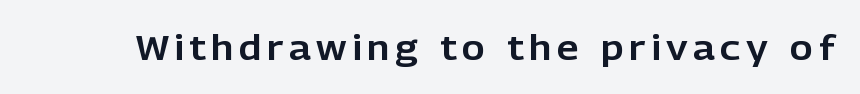
The rendering uses natural spacing where letterforms have individual widths. Nope, no serifs anywhere on these letters. A roman cut, with each character standing at attention. Quick note: underline off.
